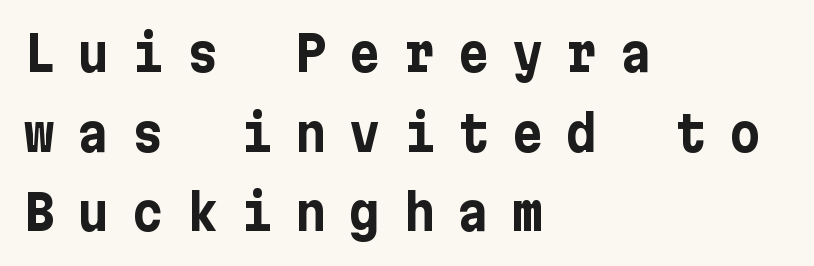
Q: Is the text bold? A: Yes.
Q: Is the text italic (slanted)? A: No, it is upright.
Q: Is the typeface a serif or a sans-serif typeface? A: Sans-serif.
Q: Is the text underlined? A: No.
Q: How is the paragraph aligned? A: Left-aligned.
Q: Is the spacing between letters normal or unusually wide? A: Unusually wide.
Q: Is the spacing between lines tight, normal or loose? A: Normal.
Q: Width (condensed, normal, or wide)? A: Normal.
Q: Stroke contrast? A: Low.
Q: x-height? A: Medium.
